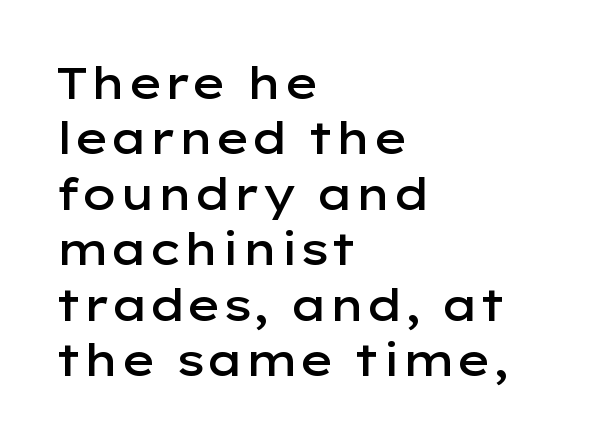
Q: Is the text bold? A: Semi-bold.
Q: Is the text italic (slanted)? A: No, it is upright.
Q: Is the typeface a serif or a sans-serif typeface? A: Sans-serif.
Q: Is the text underlined? A: No.
Q: How is the paragraph aligned? A: Left-aligned.
Q: Is the spacing between letters normal or unusually wide? A: Normal.
Q: Is the spacing between lines tight, normal or loose? A: Normal.
Q: Width (condensed, normal, or wide)? A: Wide.
Q: Stroke contrast? A: Low.
Q: x-height? A: Medium.
Q: Monospaced? A: No.
